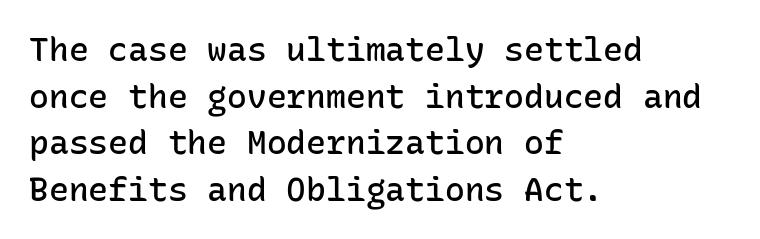
Q: Is the text bold? A: Semi-bold.
Q: Is the text italic (slanted)? A: No, it is upright.
Q: Is the typeface a serif or a sans-serif typeface? A: Sans-serif.
Q: Is the text underlined? A: No.
Q: How is the paragraph aligned? A: Left-aligned.
Q: Is the spacing between letters normal or unusually wide? A: Normal.
Q: Is the spacing between lines tight, normal or loose? A: Normal.
Q: Width (condensed, normal, or wide)? A: Normal.
Q: Stroke contrast? A: Low.
Q: x-height? A: Medium.
Q: Monospaced? A: Yes.
